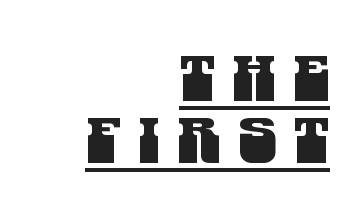
Q: Is the typeface a serif or a sans-serif typeface? A: Sans-serif.
Q: Is the text underlined? A: Yes.
Q: How is the paragraph aligned? A: Right-aligned.
Q: Is the spacing between letters normal or unusually wide? A: Unusually wide.
Q: Is the spacing between lines tight, normal or loose? A: Tight.
Q: Width (condensed, normal, or wide)? A: Condensed.
Q: Stroke contrast? A: Medium.
Q: x-height? A: Large.
Q: Monospaced? A: No.
